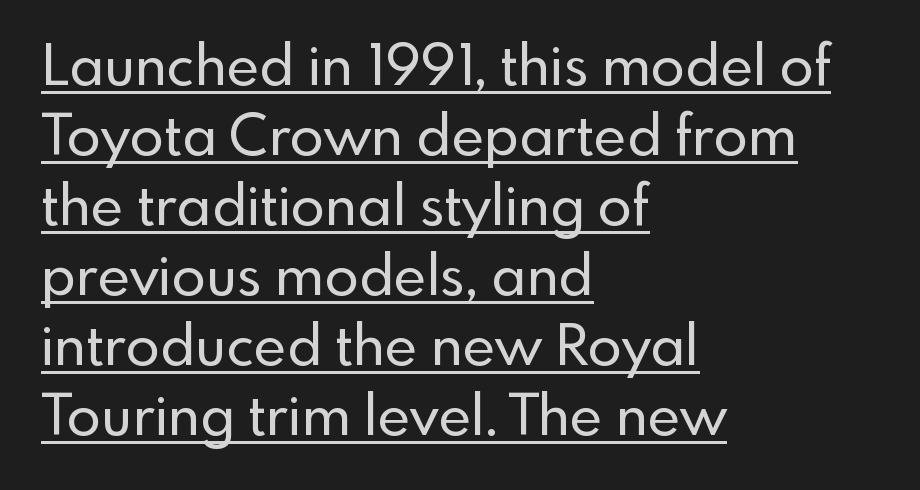
Q: Is the text italic (slanted)? A: No, it is upright.
Q: Is the typeface a serif or a sans-serif typeface? A: Sans-serif.
Q: Is the text underlined? A: Yes.
Q: How is the paragraph aligned? A: Left-aligned.
Q: Is the spacing between letters normal or unusually wide? A: Normal.
Q: Is the spacing between lines tight, normal or loose? A: Normal.
Q: Width (condensed, normal, or wide)? A: Normal.
Q: x-height? A: Small.
Q: Monospaced? A: No.
